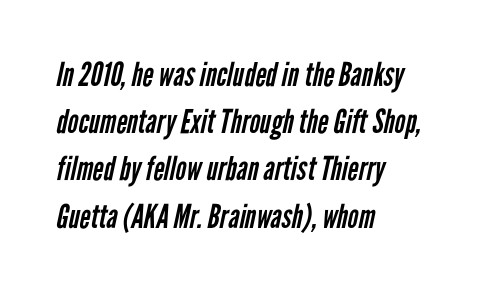
The image shows 33 px regular-weight, condensed sans-serif type; set left-aligned, normal line spacing (1.43x), normal letter spacing, not underlined; low stroke contrast and a medium x-height.
